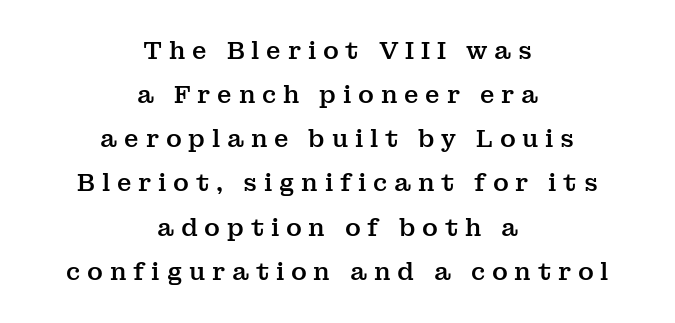
Q: Is the text italic (slanted)? A: No, it is upright.
Q: Is the text underlined? A: No.
Q: How is the paragraph aligned? A: Centered.
Q: Is the spacing between letters normal or unusually wide? A: Unusually wide.
